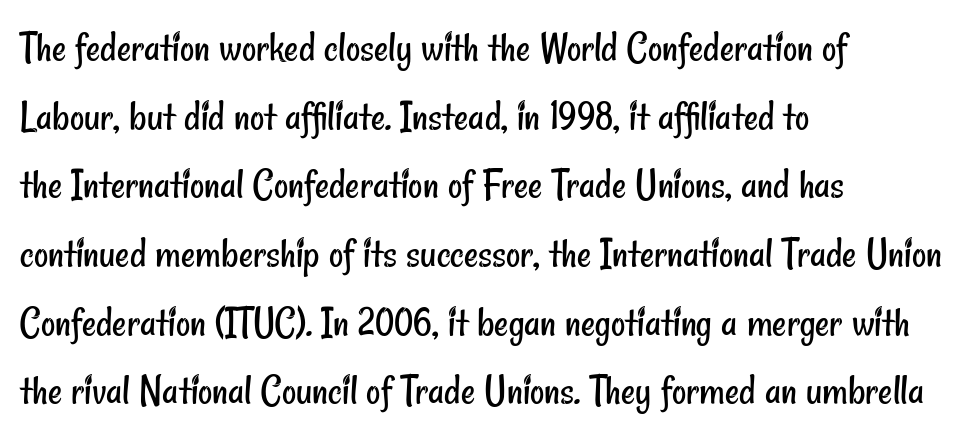
The image shows 44 px regular-weight, condensed sans-serif type; set left-aligned, normal line spacing (1.56x), normal letter spacing, not underlined; low stroke contrast and a small x-height.
